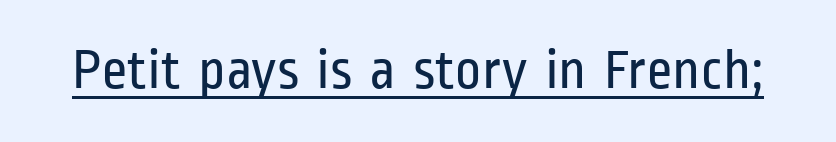
Q: Is the text bold? A: No.
Q: Is the text italic (slanted)? A: No, it is upright.
Q: Is the typeface a serif or a sans-serif typeface? A: Sans-serif.
Q: Is the text underlined? A: Yes.
Q: Is the spacing between letters normal or unusually wide? A: Normal.
Q: Width (condensed, normal, or wide)? A: Condensed.
Q: Stroke contrast? A: Low.
Q: x-height? A: Medium.
Q: Monospaced? A: No.
